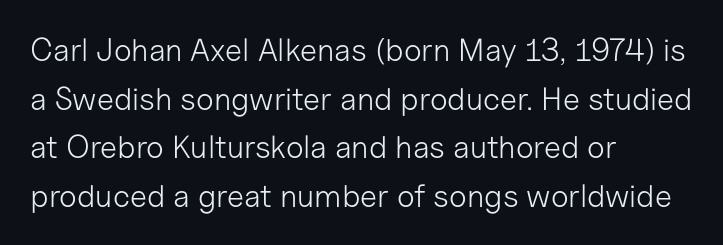
The image shows 32 px light sans-serif type, upright; set left-aligned, normal line spacing (1.52x), normal letter spacing, not underlined; low stroke contrast and a medium x-height.
